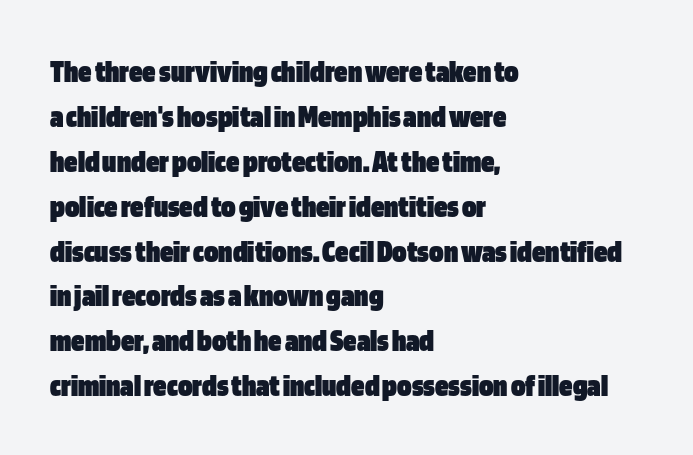
Q: Is the text bold? A: Yes.
Q: Is the text italic (slanted)? A: No, it is upright.
Q: Is the typeface a serif or a sans-serif typeface? A: Sans-serif.
Q: Is the text underlined? A: No.
Q: How is the paragraph aligned? A: Left-aligned.
Q: Is the spacing between letters normal or unusually wide? A: Normal.
Q: Is the spacing between lines tight, normal or loose? A: Normal.
Q: Width (condensed, normal, or wide)? A: Condensed.
Q: Stroke contrast? A: Low.
Q: x-height? A: Large.
Q: Monospaced? A: No.
